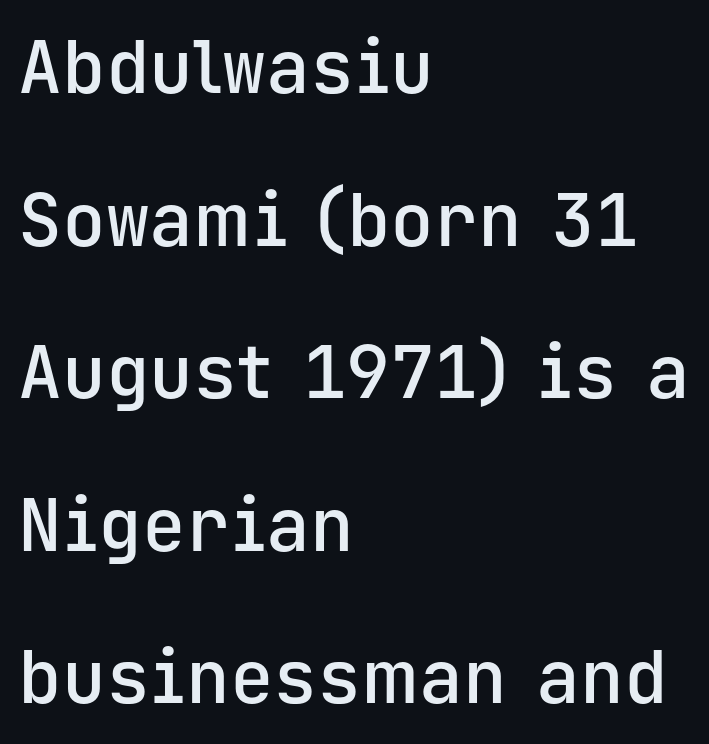
Q: Is the text bold? A: Semi-bold.
Q: Is the text italic (slanted)? A: No, it is upright.
Q: Is the typeface a serif or a sans-serif typeface? A: Sans-serif.
Q: Is the text underlined? A: No.
Q: How is the paragraph aligned? A: Left-aligned.
Q: Is the spacing between letters normal or unusually wide? A: Normal.
Q: Is the spacing between lines tight, normal or loose? A: Loose.
Q: Width (condensed, normal, or wide)? A: Normal.
Q: Stroke contrast? A: Low.
Q: x-height? A: Medium.
Q: Monospaced? A: Yes.
